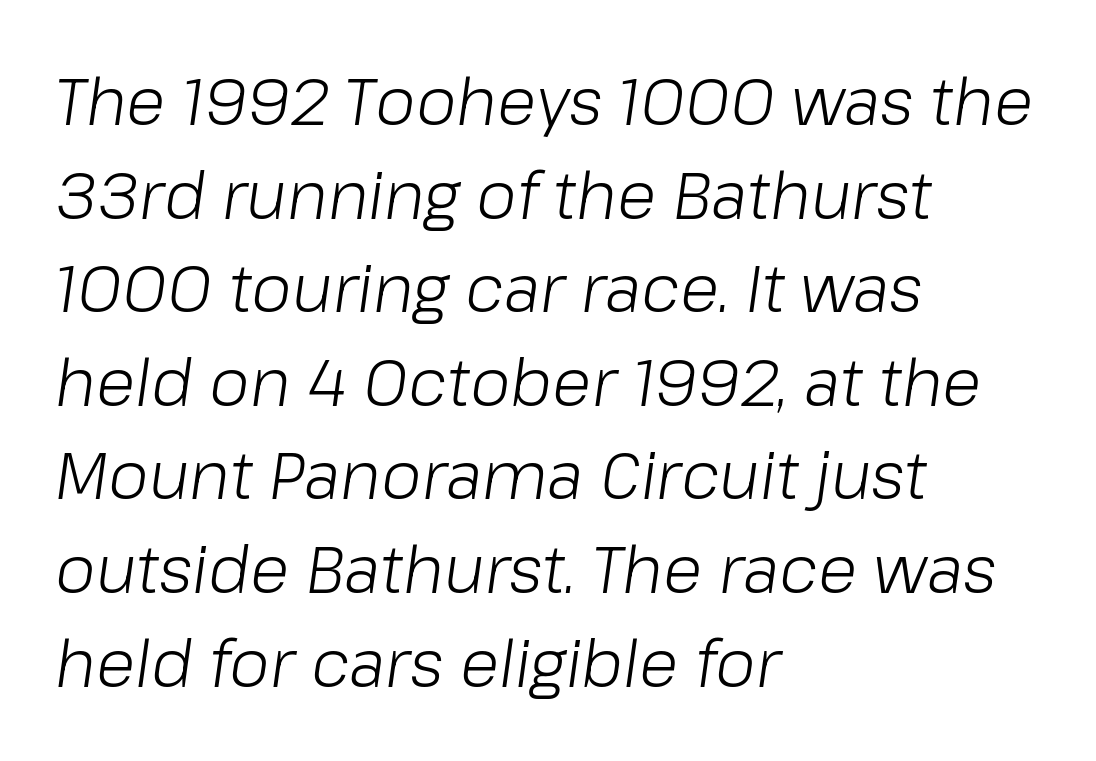
Q: Is the text bold? A: No.
Q: Is the text italic (slanted)? A: Yes, it leans right by about 8 degrees.
Q: Is the text underlined? A: No.
Q: How is the paragraph aligned? A: Left-aligned.
Q: Is the spacing between letters normal or unusually wide? A: Normal.
Q: Is the spacing between lines tight, normal or loose? A: Normal.
Q: Width (condensed, normal, or wide)? A: Normal.
Q: Stroke contrast? A: Low.
Q: x-height? A: Medium.
Q: Monospaced? A: No.
